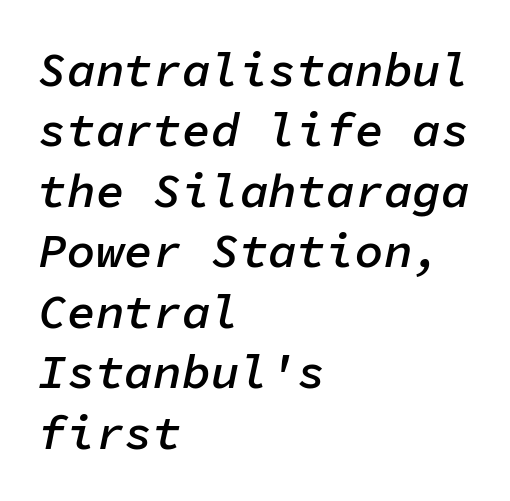
Q: Is the text bold? A: Semi-bold.
Q: Is the text italic (slanted)? A: Yes, it leans right by about 11 degrees.
Q: Is the text underlined? A: No.
Q: How is the paragraph aligned? A: Left-aligned.
Q: Is the spacing between letters normal or unusually wide? A: Normal.
Q: Is the spacing between lines tight, normal or loose? A: Normal.
Q: Width (condensed, normal, or wide)? A: Normal.
Q: Stroke contrast? A: Low.
Q: x-height? A: Medium.
Q: Monospaced? A: Yes.
